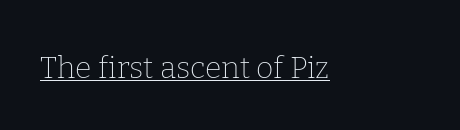
A roman cut, with each character standing at attention. The passage shown is typed in a proportional face where columns would drift. The face used here is rendered with its standard letterfit. This rendering employs a face with finishing strokes, i.e., a serif. This is underlined copy, the kind a proofreader might mark for attention.
